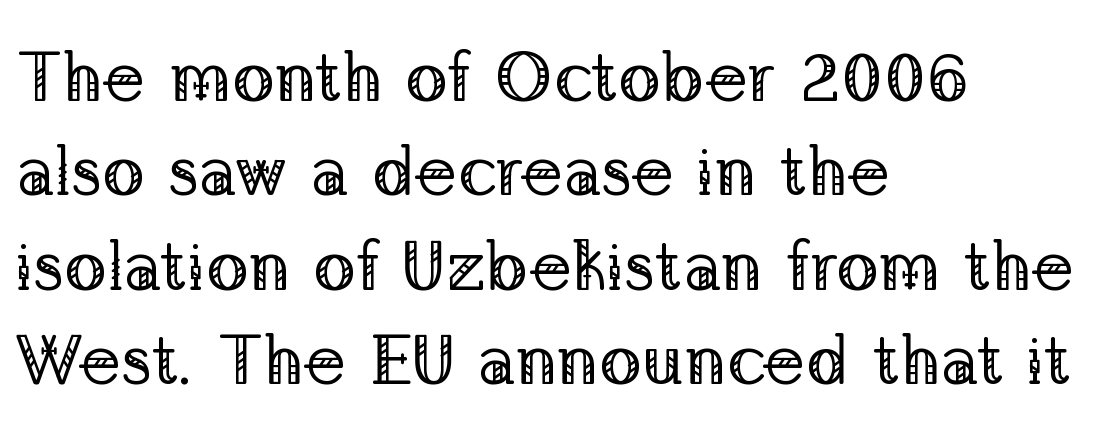
{"serif": "yes", "italic": "no", "bold": "no", "weight": "regular", "width": "normal", "stroke_contrast": "low", "x_height": "medium", "monospaced": "no", "underline": "no", "align": "left", "line_spacing": "normal", "line_spacing_ratio": 1.33, "letter_spacing": "normal", "letter_spacing_em": 0.0, "glyph_px": 71}
